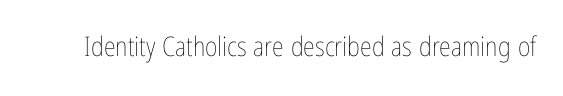
The image shows 27 px text type, upright; set normal letter spacing, not underlined.
